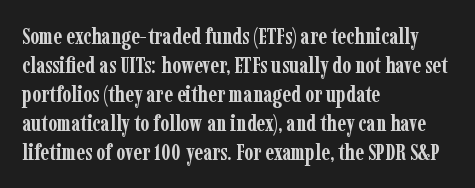
The typography opts for an upright posture over an oblique one. What weight is shown? A full bold with thick strokes. How would I describe the line gaps? Plain and ordinary. Each line starts at the same left margin while the right side varies.
